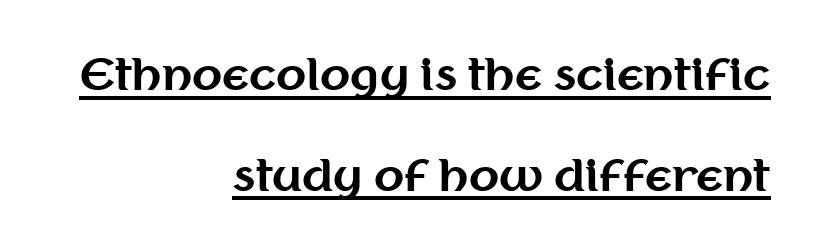
The image shows 44 px bold sans-serif type, upright; set right-aligned, loose line spacing (2.29x), normal letter spacing, underlined; medium stroke contrast and a medium x-height.
